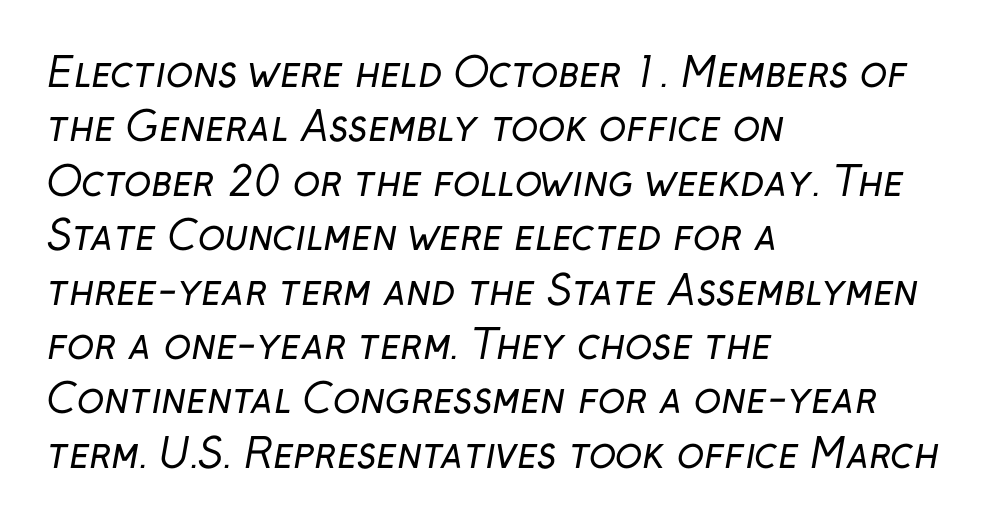
Q: Is the text bold? A: No.
Q: Is the typeface a serif or a sans-serif typeface? A: Sans-serif.
Q: Is the text underlined? A: No.
Q: How is the paragraph aligned? A: Left-aligned.
Q: Is the spacing between letters normal or unusually wide? A: Normal.
Q: Is the spacing between lines tight, normal or loose? A: Normal.
Q: Width (condensed, normal, or wide)? A: Normal.
Q: Stroke contrast? A: Low.
Q: x-height? A: Medium.
Q: Monospaced? A: No.
